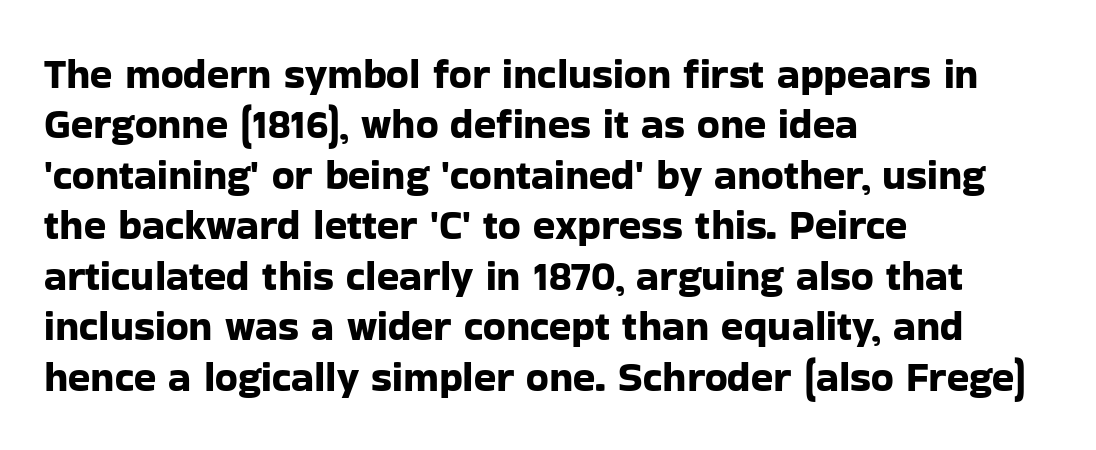
What stands out about the letter spacing? Nothing — it is the standard amount. Every stem runs plumb, perpendicular to the baseline. Do the characters align in a grid? No, the font is proportional. Font category for this specimen: sans-serif. Decoration check: the copy has no underline.
